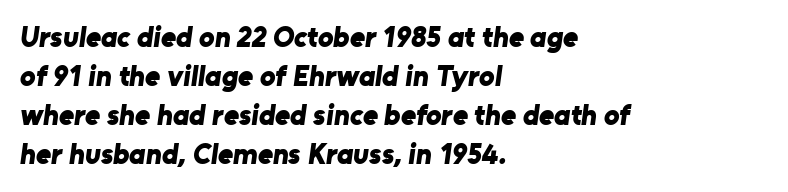
Q: Is the text bold? A: Yes.
Q: Is the typeface a serif or a sans-serif typeface? A: Sans-serif.
Q: Is the text underlined? A: No.
Q: How is the paragraph aligned? A: Left-aligned.
Q: Is the spacing between letters normal or unusually wide? A: Normal.
Q: Is the spacing between lines tight, normal or loose? A: Normal.
Q: Width (condensed, normal, or wide)? A: Normal.
Q: Stroke contrast? A: Low.
Q: x-height? A: Medium.
Q: Monospaced? A: No.
